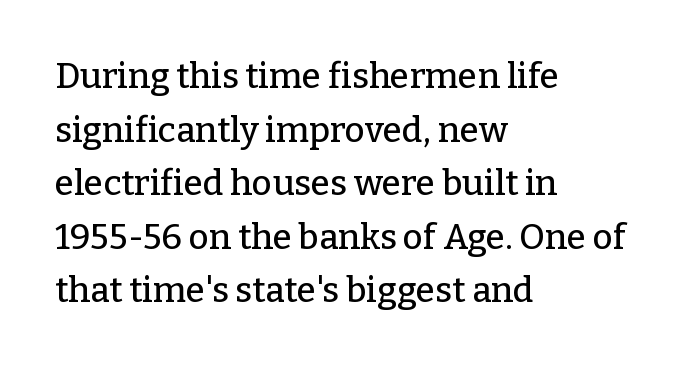
Vertical spacing — default. Ordinary non-slanted type is in use. Observe the ordinary spacing: letters are neighbours, not strangers. Honestly, there is no underline to notice here at all. Proportional: the letters do not fall into vertical columns. The passage is arranged the way most books set body copy — flush left.
